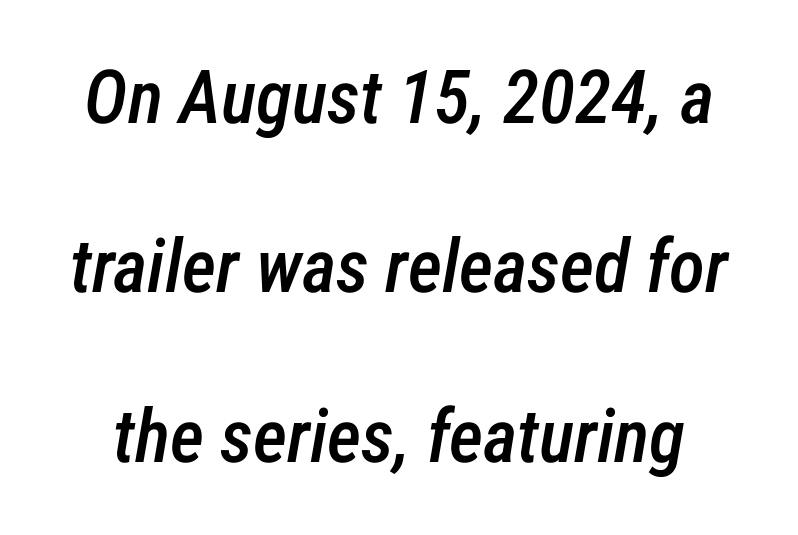
Any mark beneath the type? The region is blank. It's the slanting kind of type. The rendering keeps characters at their native spacing. The rendering uses natural spacing where letterforms have individual widths. The glyphs have the mass of a demibold cut, below bold. Regarding leading, the lines here are spaced well apart.
